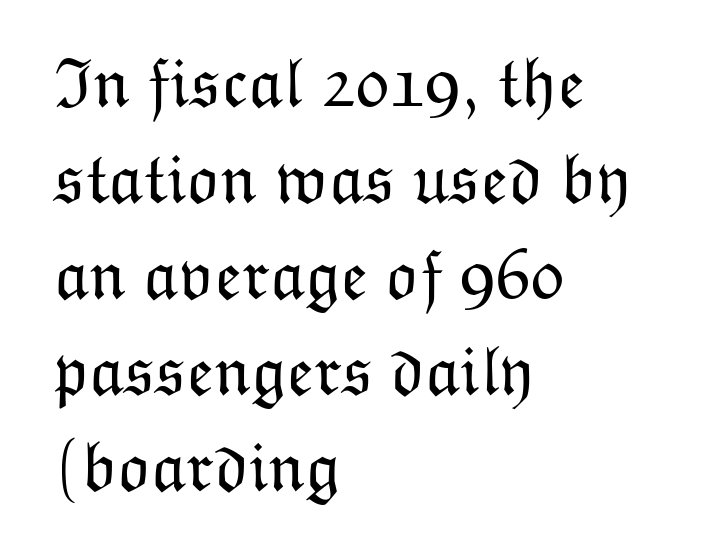
{"italic": "no", "bold": "no", "weight": "light", "width": "normal", "stroke_contrast": "low", "x_height": "medium", "monospaced": "no", "underline": "no", "align": "left", "line_spacing": "normal", "line_spacing_ratio": 1.37, "letter_spacing": "normal", "letter_spacing_em": 0.0, "glyph_px": 70}
